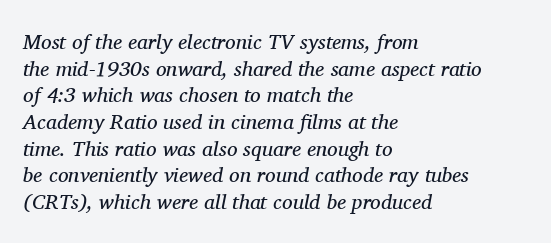
{"italic": "yes", "lean": "right", "slant_degrees": 11, "bold": "no", "underline": "no", "align": "left", "line_spacing": "normal", "line_spacing_ratio": 1.27, "letter_spacing": "normal", "letter_spacing_em": 0.0, "glyph_px": 21}
